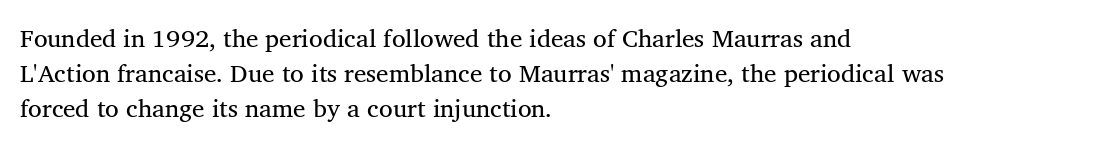
Nobody drew a line under any word here. The passage is arranged the way most books set body copy — flush left. Is the stroke heavy? The answer is a plain regular-or-lighter. Nobody touched the tracking dial on this one. A roman cut, with each character standing at attention. The space between consecutive lines is moderate.
